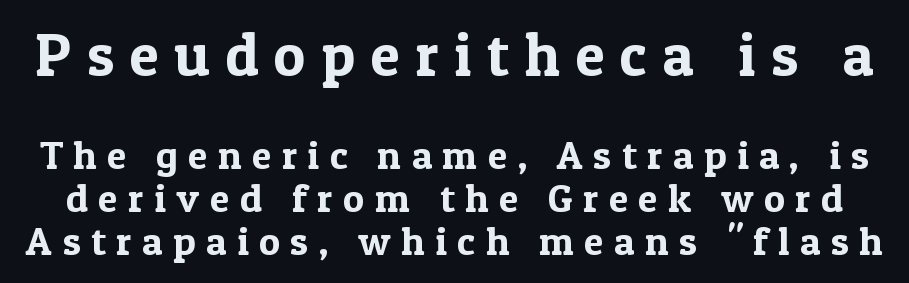
Compared with typical paragraphs, the rows here are closer together. Large over small — that's the arrangement of the two blocks here. Serifs: yes, visible at the terminals of the letterforms. Quick note: underline off. The letters are spread apart with noticeably loose tracking.
